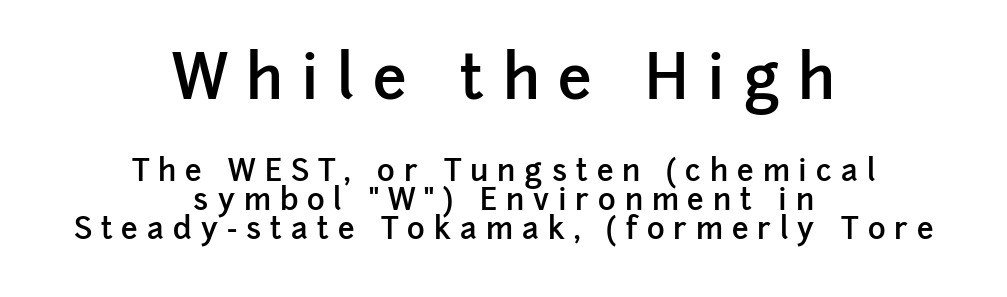
The image shows 61 px semibold sans-serif type, upright; set centered, tight line spacing (0.97x), unusually wide letter spacing (+0.3 em), not underlined; the first (top) block is 2.03x larger; low stroke contrast and a medium x-height.
